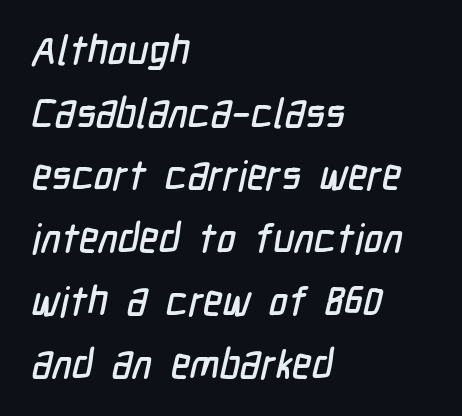
The strip under each line holds only bare page. A student would call this left alignment; a typographer would say flush left, rag right. Serif or sans? Sans — the stroke terminals are bare. Is this a fixed-width face? No — the glyphs have proportional, varying widths. Characters follow at the spacing the type designer built in.
